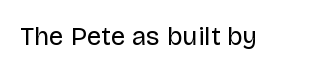
The image shows 26 px text type, upright; set normal letter spacing, not underlined.
